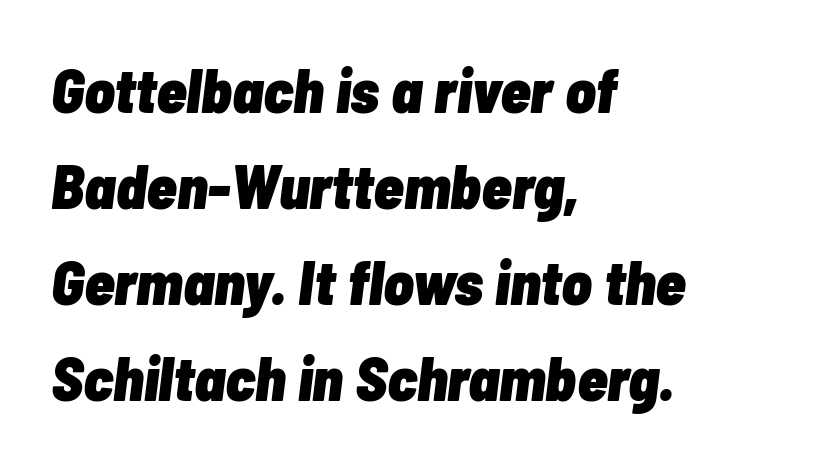
Q: Is the text bold? A: Yes.
Q: Is the text italic (slanted)? A: Yes, it leans right by about 7 degrees.
Q: Is the text underlined? A: No.
Q: How is the paragraph aligned? A: Left-aligned.
Q: Is the spacing between letters normal or unusually wide? A: Normal.
Q: Is the spacing between lines tight, normal or loose? A: Normal.
Q: Width (condensed, normal, or wide)? A: Condensed.
Q: Stroke contrast? A: Low.
Q: x-height? A: Medium.
Q: Monospaced? A: No.
